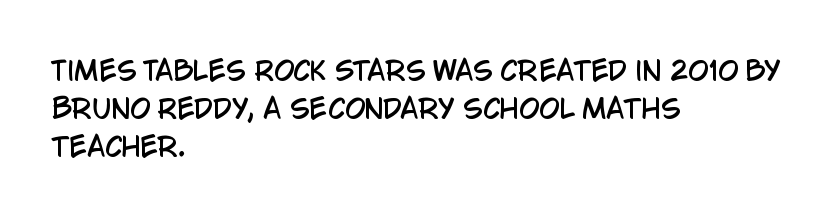
{"italic": "no", "underline": "no", "align": "left", "line_spacing": "normal", "line_spacing_ratio": 1.46, "letter_spacing": "normal", "letter_spacing_em": 0.0, "glyph_px": 26}
